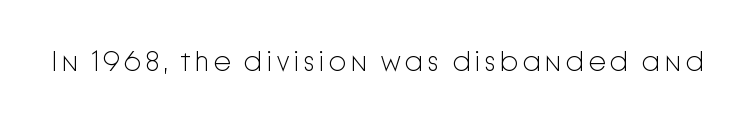
{"serif": "no", "italic": "no", "bold": "no", "weight": "light", "width": "normal", "stroke_contrast": "low", "x_height": "medium", "monospaced": "no", "underline": "no", "glyph_px": 29}
